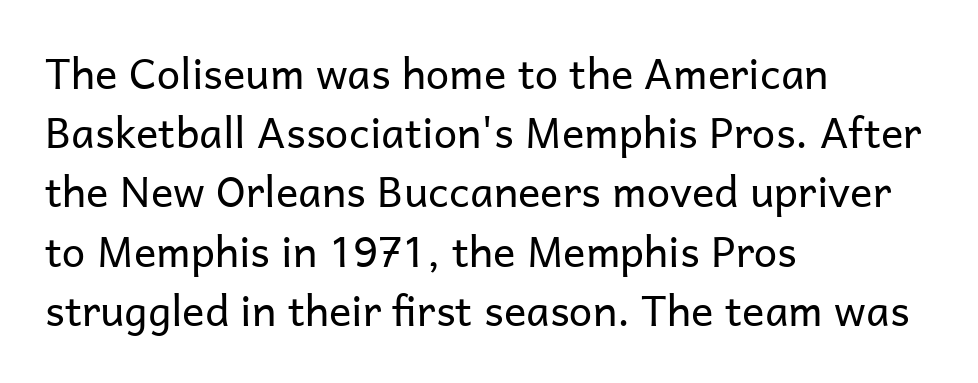
Q: Is the text bold? A: No.
Q: Is the text italic (slanted)? A: No, it is upright.
Q: Is the typeface a serif or a sans-serif typeface? A: Sans-serif.
Q: Is the text underlined? A: No.
Q: How is the paragraph aligned? A: Left-aligned.
Q: Is the spacing between letters normal or unusually wide? A: Normal.
Q: Is the spacing between lines tight, normal or loose? A: Normal.
Q: Width (condensed, normal, or wide)? A: Normal.
Q: Stroke contrast? A: Low.
Q: x-height? A: Medium.
Q: Monospaced? A: No.
